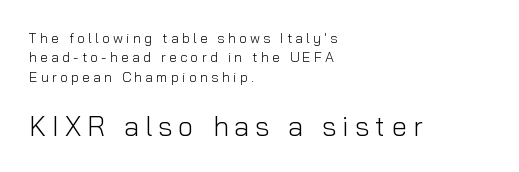
Tall strokes in this sample are plumb rather than angled. Stem width sits at or under what a default text font uses. The passage shown has open, widely tracked lettering throughout. Has an underline been added? It has not.
